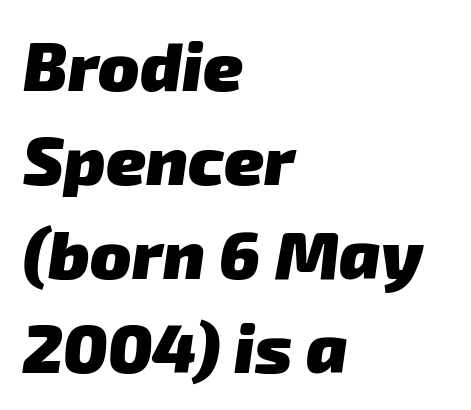
{"serif": "no", "bold": "yes", "weight": "heavy", "width": "normal", "stroke_contrast": "low", "x_height": "medium", "monospaced": "no", "underline": "no", "align": "left", "line_spacing": "normal", "line_spacing_ratio": 1.38, "letter_spacing": "normal", "letter_spacing_em": 0.0, "glyph_px": 68}
